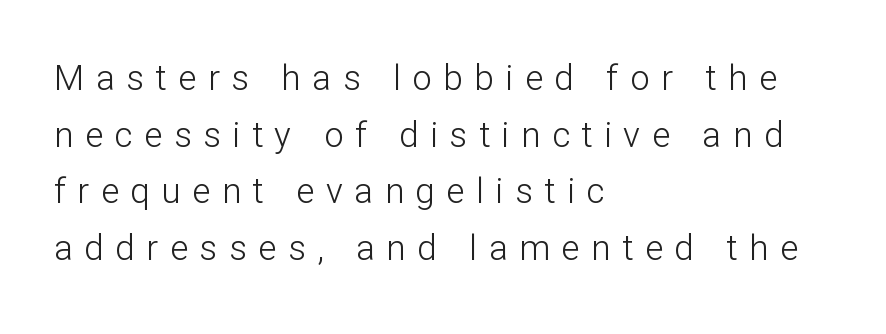
Q: Is the text bold? A: No.
Q: Is the text italic (slanted)? A: No, it is upright.
Q: Is the typeface a serif or a sans-serif typeface? A: Sans-serif.
Q: Is the text underlined? A: No.
Q: How is the paragraph aligned? A: Left-aligned.
Q: Is the spacing between letters normal or unusually wide? A: Unusually wide.
Q: Is the spacing between lines tight, normal or loose? A: Normal.
Q: Width (condensed, normal, or wide)? A: Normal.
Q: Stroke contrast? A: Low.
Q: x-height? A: Medium.
Q: Monospaced? A: No.
